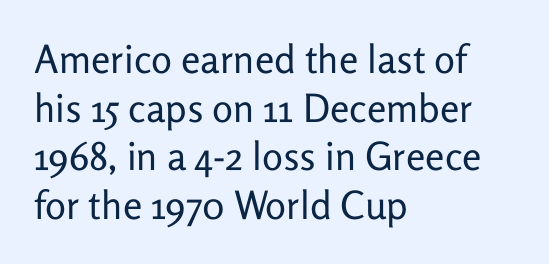
Q: Is the text bold? A: No.
Q: Is the text italic (slanted)? A: No, it is upright.
Q: Is the typeface a serif or a sans-serif typeface? A: Sans-serif.
Q: Is the text underlined? A: No.
Q: How is the paragraph aligned? A: Left-aligned.
Q: Is the spacing between letters normal or unusually wide? A: Normal.
Q: Is the spacing between lines tight, normal or loose? A: Normal.
Q: Width (condensed, normal, or wide)? A: Normal.
Q: Stroke contrast? A: Low.
Q: x-height? A: Medium.
Q: Monospaced? A: No.
